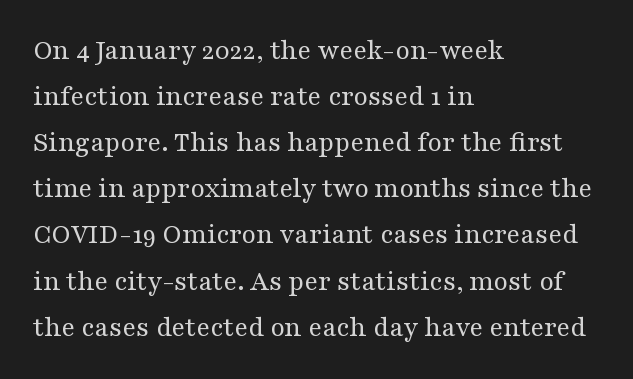
I'd call this a serif setting — the letters wear small feet. Successive baselines arrive at the customary interval. All the whitespace from short lines collects on the right. The type is set solid horizontally, with unmodified tracking. Proportional: the letters do not fall into vertical columns. Vertical strokes here are truly vertical.
